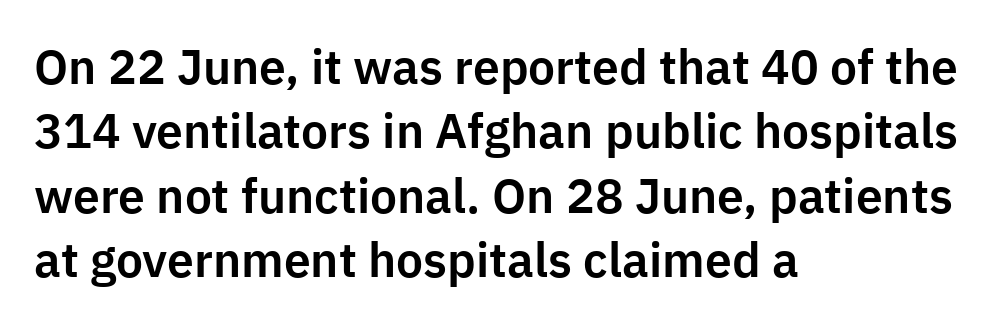
{"serif": "no", "italic": "no", "width": "normal", "stroke_contrast": "low", "x_height": "medium", "monospaced": "no", "underline": "no", "align": "left", "line_spacing": "normal", "line_spacing_ratio": 1.34, "letter_spacing": "normal", "letter_spacing_em": 0.0, "glyph_px": 48}
